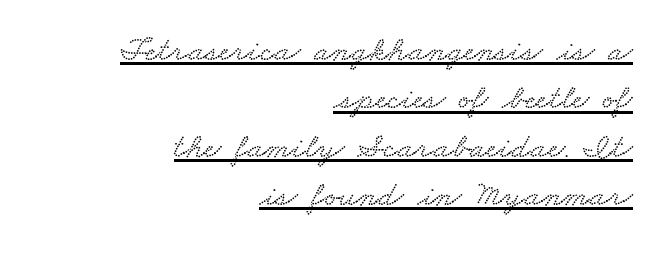
{"width": "wide", "stroke_contrast": "low", "x_height": "small", "monospaced": "no", "underline": "yes", "align": "right", "line_spacing": "normal", "line_spacing_ratio": 1.38, "letter_spacing": "normal", "letter_spacing_em": 0.0, "glyph_px": 35}
